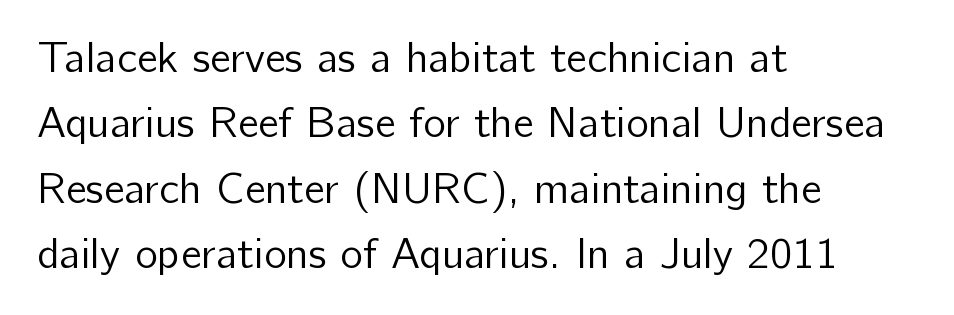
Q: Is the text bold? A: No.
Q: Is the text italic (slanted)? A: No, it is upright.
Q: Is the typeface a serif or a sans-serif typeface? A: Sans-serif.
Q: Is the text underlined? A: No.
Q: How is the paragraph aligned? A: Left-aligned.
Q: Is the spacing between letters normal or unusually wide? A: Normal.
Q: Is the spacing between lines tight, normal or loose? A: Normal.
Q: Width (condensed, normal, or wide)? A: Normal.
Q: Stroke contrast? A: Low.
Q: x-height? A: Medium.
Q: Monospaced? A: No.
